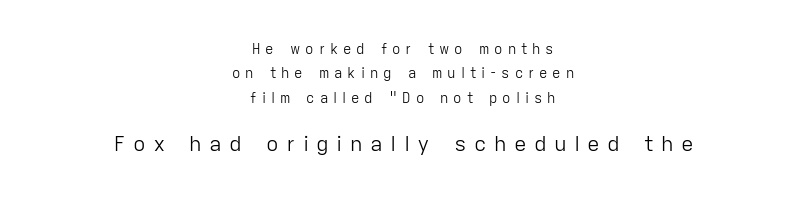
The image shows 21 px text type, upright; set centered, line spacing 1.74x, unusually wide letter spacing (+0.35 em), not underlined; the second (bottom) block is 1.5x larger.
